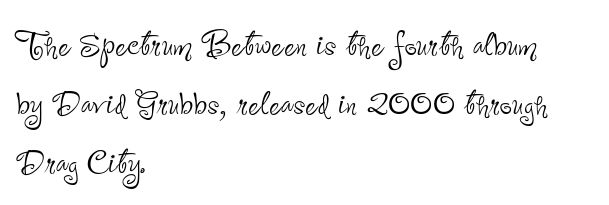
Q: Is the text bold? A: No.
Q: Is the text italic (slanted)? A: Yes.
Q: Is the typeface a serif or a sans-serif typeface? A: Sans-serif.
Q: Is the text underlined? A: No.
Q: How is the paragraph aligned? A: Left-aligned.
Q: Is the spacing between letters normal or unusually wide? A: Normal.
Q: Is the spacing between lines tight, normal or loose? A: Normal.
Q: Width (condensed, normal, or wide)? A: Condensed.
Q: Stroke contrast? A: Low.
Q: x-height? A: Small.
Q: Monospaced? A: No.
